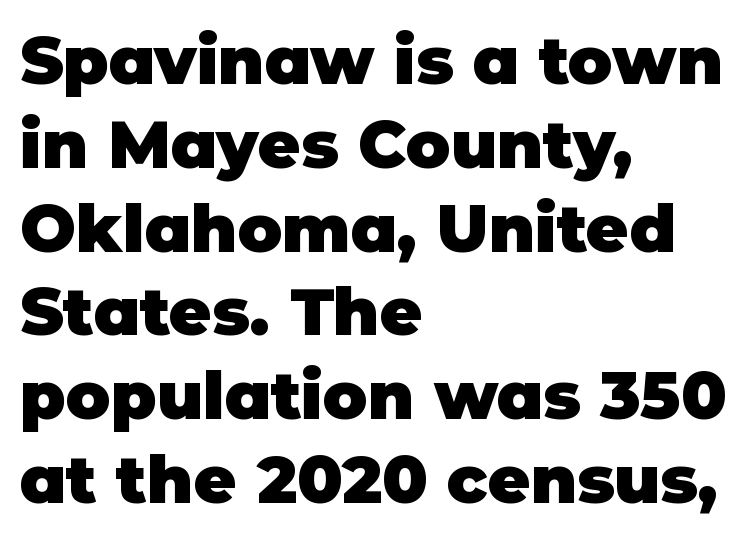
{"serif": "no", "italic": "no", "bold": "yes", "weight": "heavy", "width": "normal", "stroke_contrast": "low", "x_height": "large", "monospaced": "no", "underline": "no", "align": "left", "line_spacing": "normal", "line_spacing_ratio": 1.27, "letter_spacing": "normal", "letter_spacing_em": 0.0, "glyph_px": 66}
